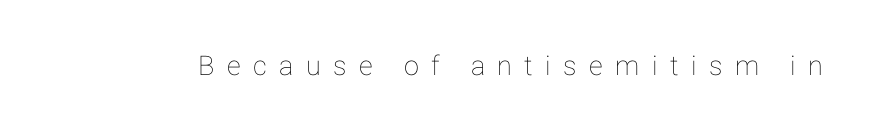
Unlike italic type, these characters show no tilt at all. Short note: letters widely spaced. The specimen omits any rule beneath the text block's lines.
